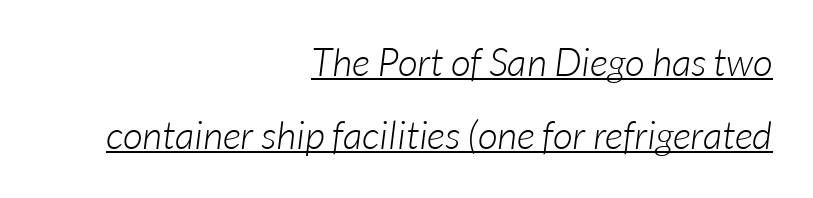
Q: Is the text bold? A: No.
Q: Is the typeface a serif or a sans-serif typeface? A: Sans-serif.
Q: Is the text underlined? A: Yes.
Q: How is the paragraph aligned? A: Right-aligned.
Q: Is the spacing between letters normal or unusually wide? A: Normal.
Q: Width (condensed, normal, or wide)? A: Normal.
Q: Stroke contrast? A: Low.
Q: x-height? A: Medium.
Q: Monospaced? A: No.
